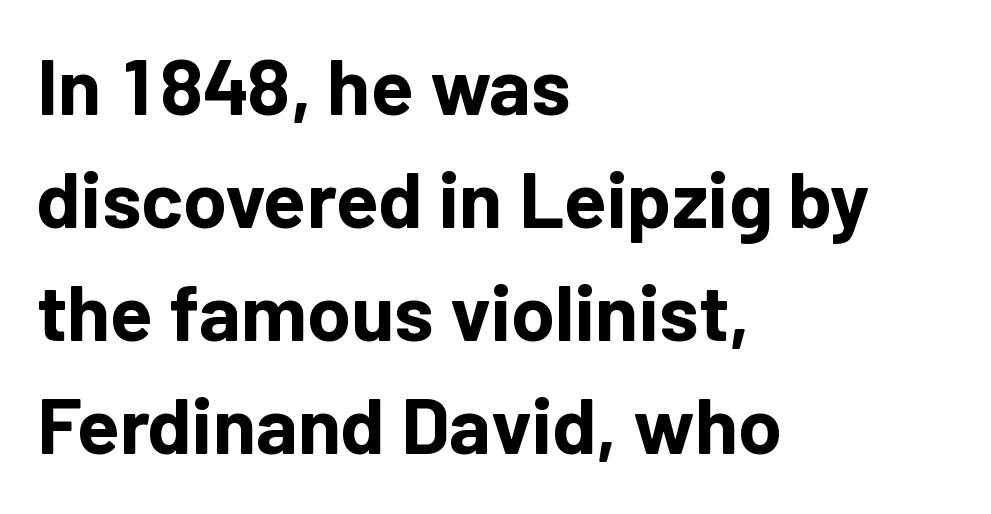
{"serif": "no", "italic": "no", "bold": "yes", "weight": "bold", "width": "normal", "stroke_contrast": "low", "x_height": "medium", "monospaced": "no", "underline": "no", "align": "left", "line_spacing": "normal", "line_spacing_ratio": 1.43, "letter_spacing": "normal", "letter_spacing_em": 0.0, "glyph_px": 79}
